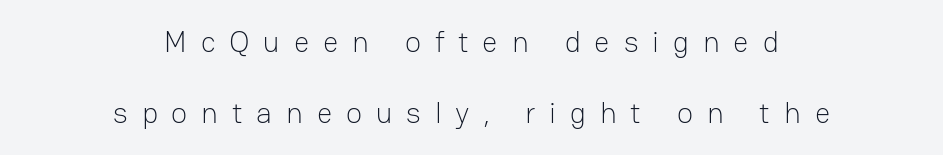
Stems and bowls with no extra thickness — not bold. Is this a sans? Yes — the strokes have no serifs. Nope, not italic — everything's standing straight. The rendering uses natural spacing where letterforms have individual widths. The typesetter chose a symmetrical, centered arrangement here. The specimen omits any rule beneath the text block's lines.
